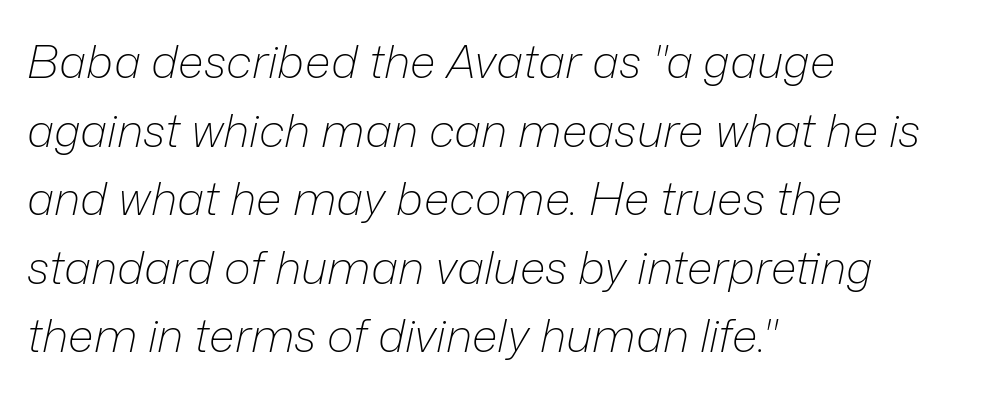
Q: Is the text bold? A: No.
Q: Is the text italic (slanted)? A: Yes, it leans right by about 12 degrees.
Q: Is the text underlined? A: No.
Q: How is the paragraph aligned? A: Left-aligned.
Q: Is the spacing between letters normal or unusually wide? A: Normal.
Q: Is the spacing between lines tight, normal or loose? A: Normal.
Q: Width (condensed, normal, or wide)? A: Normal.
Q: Stroke contrast? A: Low.
Q: x-height? A: Medium.
Q: Monospaced? A: No.
